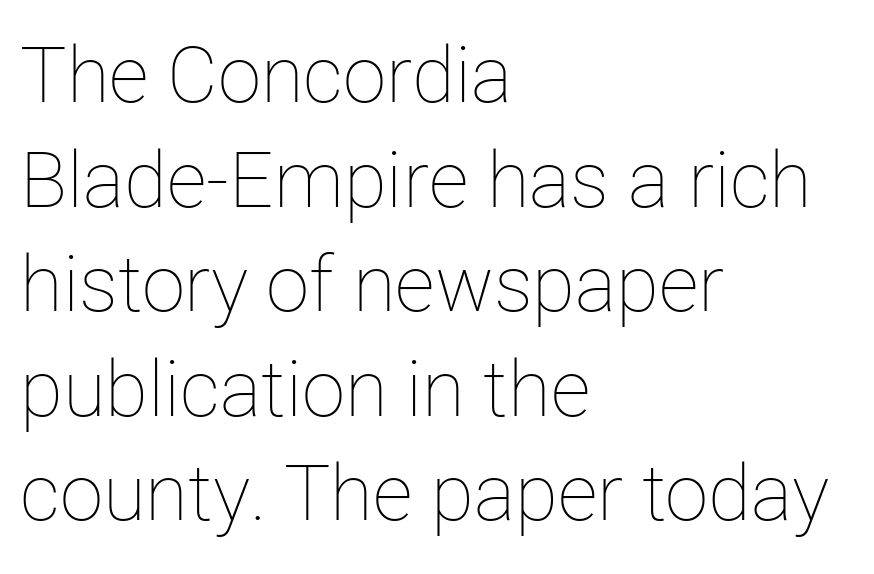
The image shows 78 px thin type, upright; set left-aligned, normal line spacing (1.34x), normal letter spacing, not underlined; low stroke contrast and a medium x-height.
